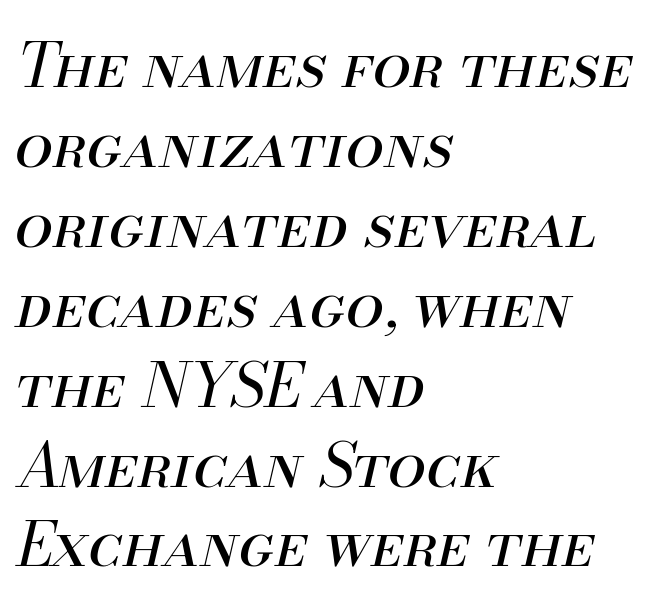
Looks like regular typesetting: each glyph gets only the width it needs. Is the letter spacing exaggerated? No — it looks like the ordinary default. Weight: regular or lighter. A typesetter would call this leading conventional body-copy spacing. The ragged edge is on the right, which tells us the setting is flush left. Italic: yes, the glyphs are oblique.
